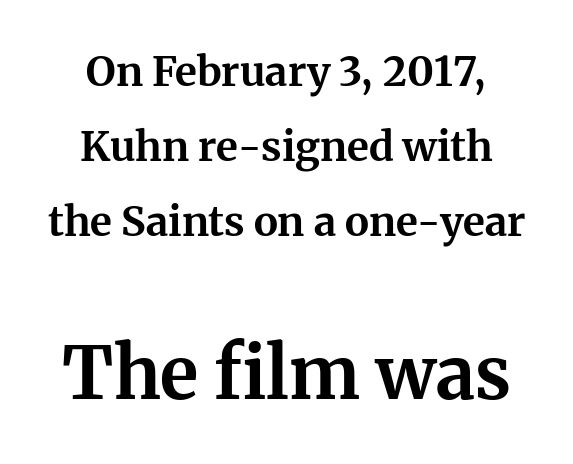
{"serif": "yes", "italic": "no", "bold": "yes", "weight": "bold", "width": "normal", "stroke_contrast": "medium", "x_height": "medium", "monospaced": "no", "underline": "no", "line_spacing_ratio": 1.83, "letter_spacing": "normal", "letter_spacing_em": 0.0, "larger_block": "second", "size_ratio": 1.76, "glyph_px": 72}
